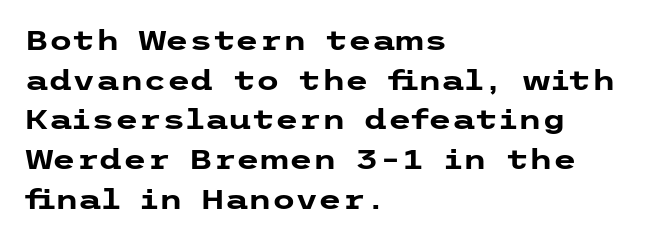
The glyphs are unaccompanied by any horizontal stroke below them. The characters look thick and weighty, a clear bold. Horizontally, the lines are justified to the leading edge only. Successive baselines arrive at the customary interval. Ordinary non-slanted type is in use.
